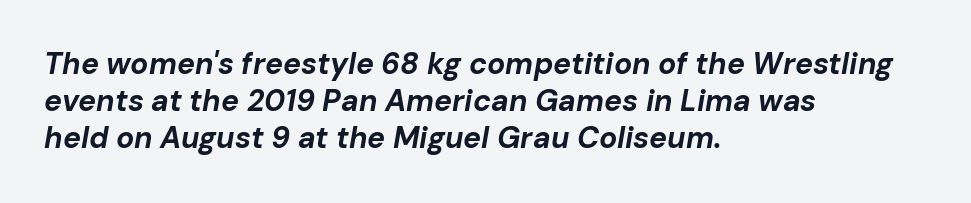
{"italic": "yes", "lean": "right", "slant_degrees": 10, "bold": "yes", "weight": "bold", "width": "normal", "stroke_contrast": "low", "x_height": "medium", "monospaced": "no", "underline": "no", "align": "left", "line_spacing_ratio": 1.24, "letter_spacing": "normal", "letter_spacing_em": 0.0, "glyph_px": 30}
